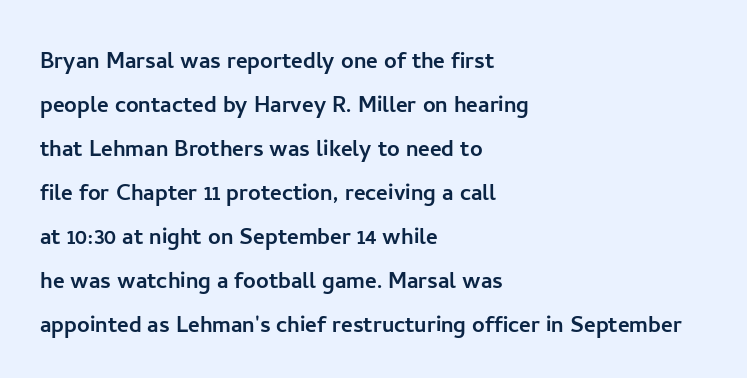
Q: Is the text italic (slanted)? A: No, it is upright.
Q: Is the typeface a serif or a sans-serif typeface? A: Sans-serif.
Q: Is the text underlined? A: No.
Q: How is the paragraph aligned? A: Left-aligned.
Q: Is the spacing between letters normal or unusually wide? A: Normal.
Q: Is the spacing between lines tight, normal or loose? A: Normal.
Q: Width (condensed, normal, or wide)? A: Normal.
Q: Stroke contrast? A: Low.
Q: x-height? A: Medium.
Q: Monospaced? A: No.
